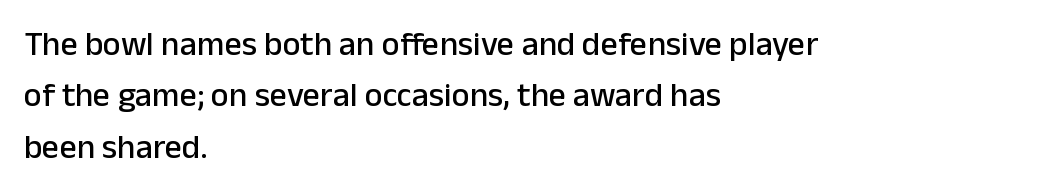
Posture: vertical. This sample keeps an unexceptional amount of space between lines. Grotesque or geometric, the face here clearly has no serifs. Looks like regular typesetting: each glyph gets only the width it needs.
